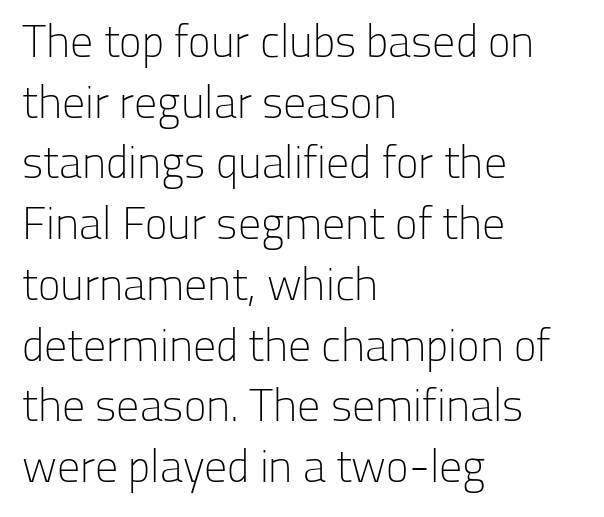
Posture: vertical. Leading: standard. The rendering anchors every line to the left-hand side. Serifs: no, the terminals of the letterforms are clean. You could call the tracking neutral — neither tight nor loose. These lines are rendered in a variable-pitch font.
